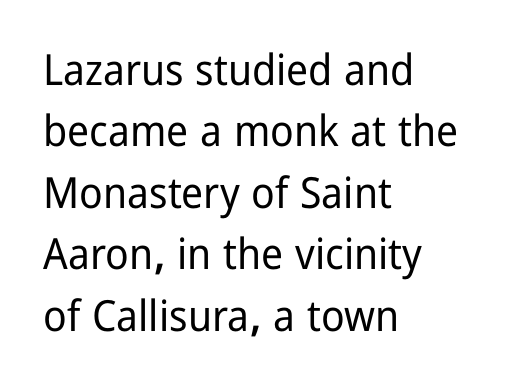
{"serif": "no", "italic": "no", "width": "condensed", "stroke_contrast": "low", "x_height": "medium", "monospaced": "no", "underline": "no", "align": "left", "line_spacing": "normal", "line_spacing_ratio": 1.43, "letter_spacing": "normal", "letter_spacing_em": 0.0, "glyph_px": 43}
